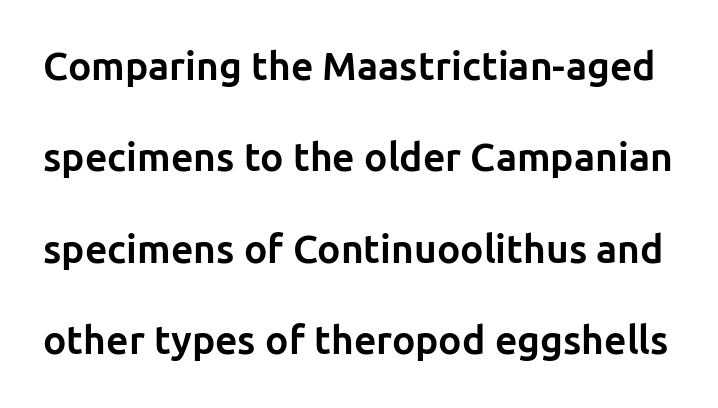
The image shows 39 px bold sans-serif type, upright; set loose line spacing (2.34x), normal letter spacing, not underlined; low stroke contrast and a medium x-height.
